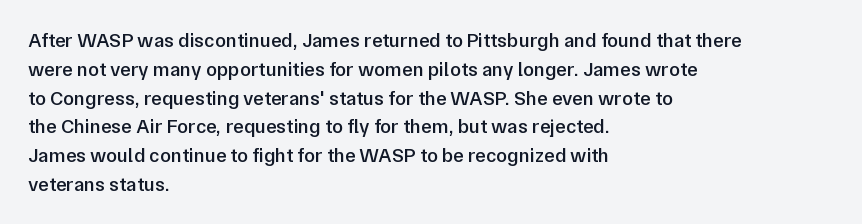
The image shows 20 px text type, upright; set left-aligned, normal line spacing (1.44x), normal letter spacing, not underlined.
